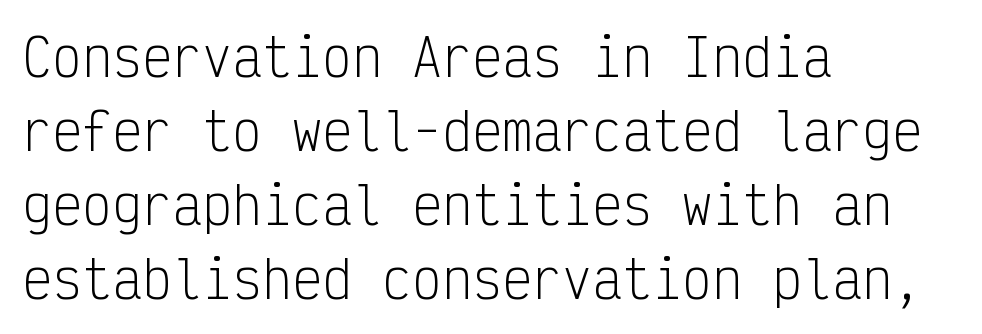
The image shows 50 px light, condensed sans-serif type, upright, monospaced; set left-aligned, normal line spacing (1.48x), normal letter spacing, not underlined; low stroke contrast and a medium x-height.
